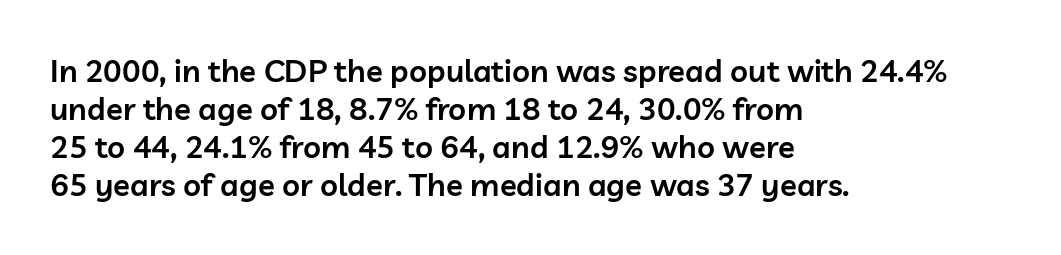
The image shows 31 px semibold sans-serif type, upright; set left-aligned, line spacing 1.23x, normal letter spacing, not underlined; low stroke contrast and a medium x-height.
